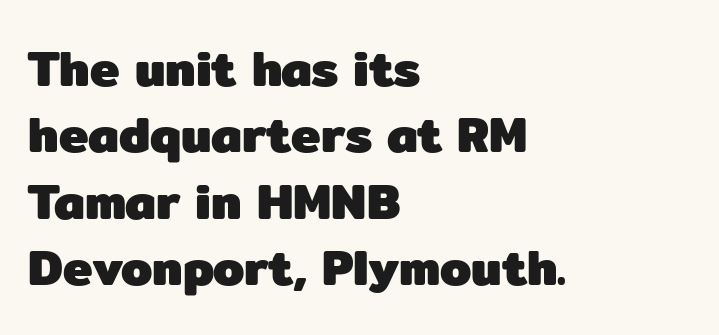
What stands out about the letter spacing? Nothing — it is the standard amount. Line starts are locked; line ends wander. Letters rest on an invisible, unmarked baseline. The typeface chosen for these lines omits serifs.
